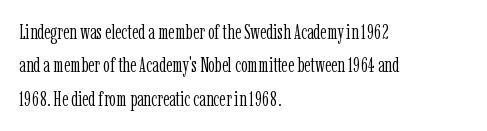
How would I describe the line gaps? Plain and ordinary. Weight: in the light-to-regular range. The type is set solid horizontally, with unmodified tracking. The lines are quadded left.
